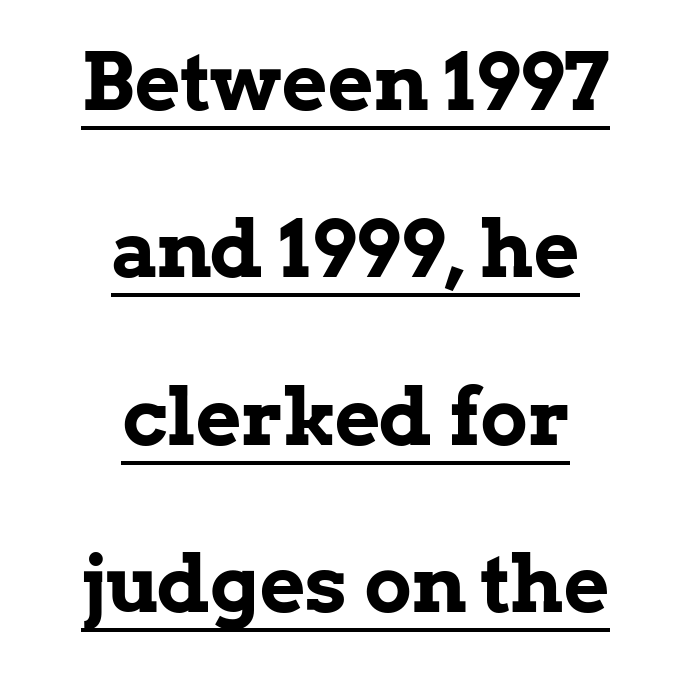
Q: Is the text bold? A: Yes.
Q: Is the text italic (slanted)? A: No, it is upright.
Q: Is the typeface a serif or a sans-serif typeface? A: Serif.
Q: Is the text underlined? A: Yes.
Q: How is the paragraph aligned? A: Centered.
Q: Is the spacing between letters normal or unusually wide? A: Normal.
Q: Is the spacing between lines tight, normal or loose? A: Loose.
Q: Width (condensed, normal, or wide)? A: Normal.
Q: Stroke contrast? A: Low.
Q: x-height? A: Medium.
Q: Monospaced? A: No.
